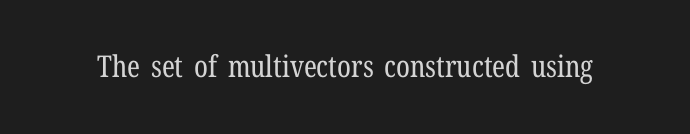
{"serif": "yes", "italic": "no", "bold": "no", "weight": "regular", "width": "condensed", "stroke_contrast": "low", "x_height": "medium", "monospaced": "no", "underline": "no", "letter_spacing": "normal", "letter_spacing_em": 0.0, "glyph_px": 30}
